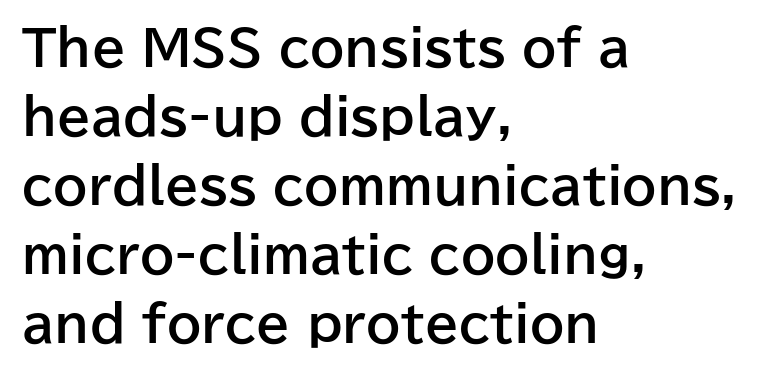
Q: Is the text bold? A: Yes.
Q: Is the text italic (slanted)? A: No, it is upright.
Q: Is the typeface a serif or a sans-serif typeface? A: Sans-serif.
Q: Is the text underlined? A: No.
Q: How is the paragraph aligned? A: Left-aligned.
Q: Is the spacing between letters normal or unusually wide? A: Normal.
Q: Is the spacing between lines tight, normal or loose? A: Normal.
Q: Width (condensed, normal, or wide)? A: Normal.
Q: Stroke contrast? A: Low.
Q: x-height? A: Medium.
Q: Monospaced? A: No.
